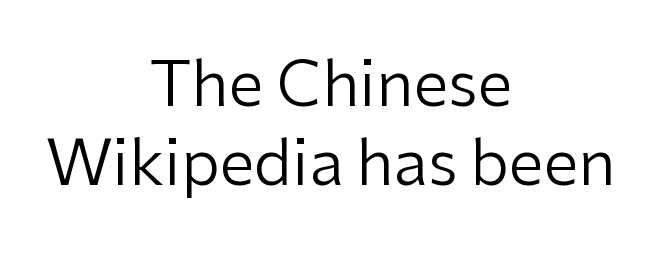
Every character sits straight up, as roman type does. Each row of text sits above clean, open space. This is not heavy type; no bold has been used. How would I describe the line gaps? Plain and ordinary. The passage shown has conventional tracking throughout. Does the type have serifs? No, each stem ends abruptly.
